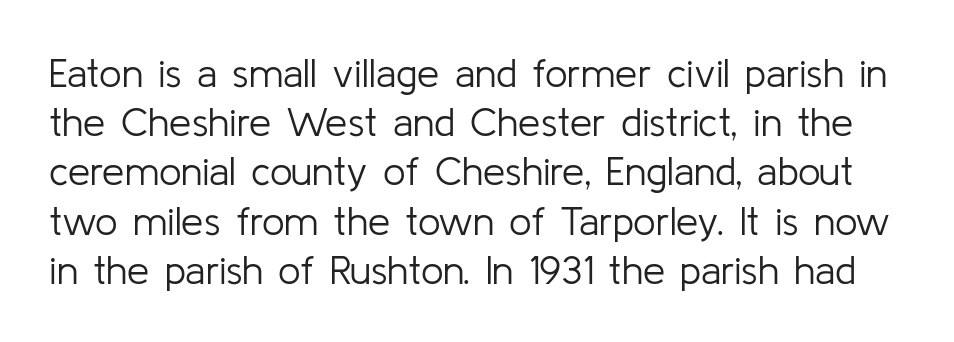
{"serif": "no", "italic": "no", "bold": "no", "weight": "light", "width": "normal", "stroke_contrast": "low", "x_height": "medium", "monospaced": "no", "underline": "no", "line_spacing_ratio": 1.23, "letter_spacing": "normal", "letter_spacing_em": 0.0, "glyph_px": 40}
